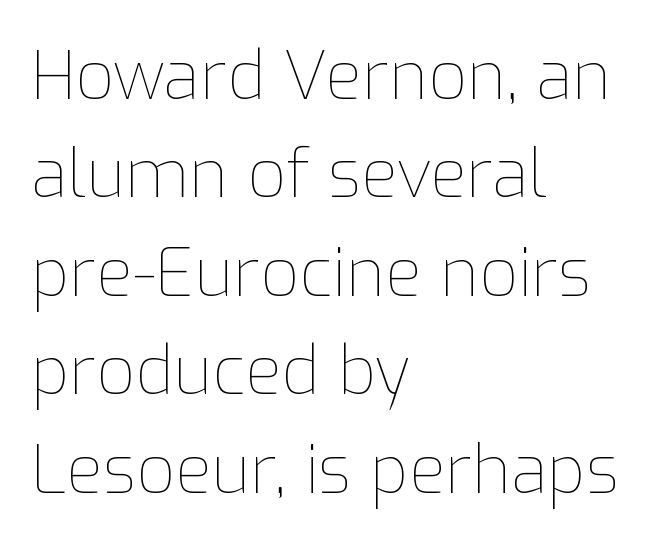
A typesetter would call this proportional, since set widths differ per character. The strokes carry an ordinary text weight at most. Short note: letters normally spaced. Short and long lines alike share a common starting point at left.
